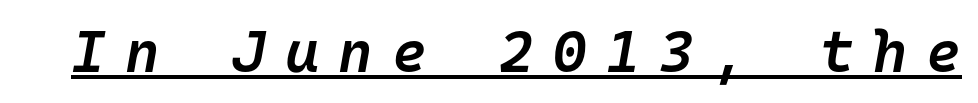
Q: Is the text bold? A: Semi-bold.
Q: Is the text italic (slanted)? A: Yes, it leans right by about 10 degrees.
Q: Is the text underlined? A: Yes.
Q: Is the spacing between letters normal or unusually wide? A: Unusually wide.
Q: Width (condensed, normal, or wide)? A: Normal.
Q: Stroke contrast? A: Low.
Q: x-height? A: Medium.
Q: Monospaced? A: Yes.
